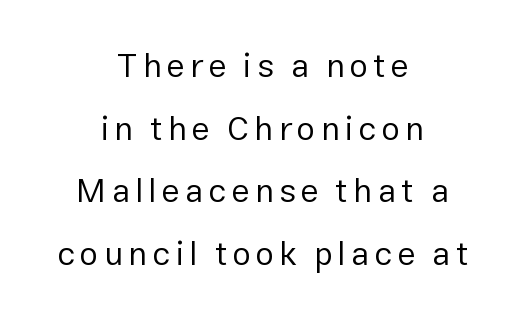
Reading down the block, each line starts at a different indent, mirrored at its end. Unbolded letterforms with no extra heft. Underline: absent. The line-height multiplier appears high, well above default. The axis of the letterforms is exactly vertical. Typographically, this falls in the sans-serif category.
